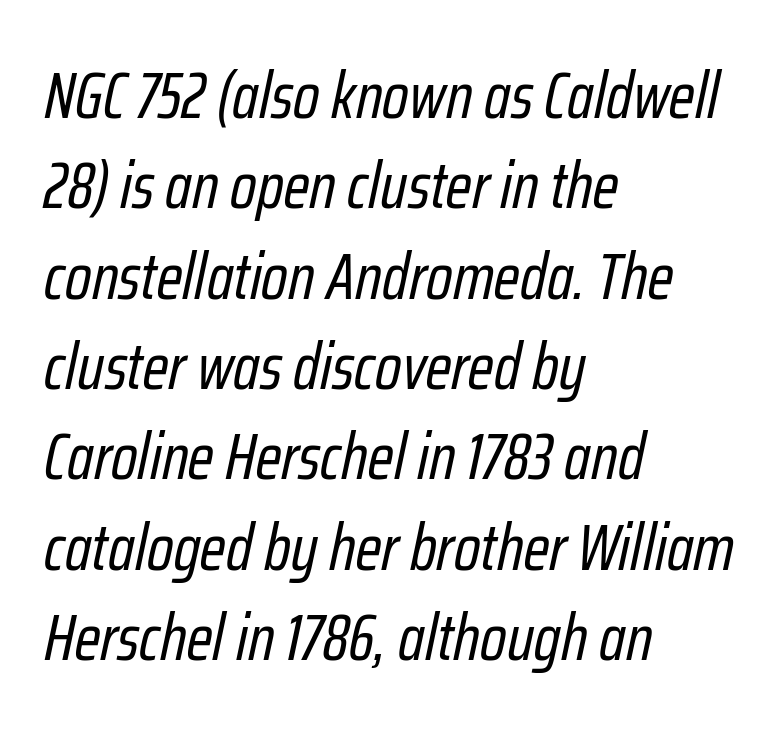
{"italic": "yes", "lean": "right", "slant_degrees": 12, "bold": "no", "weight": "regular", "width": "condensed", "stroke_contrast": "low", "x_height": "medium", "monospaced": "no", "underline": "no", "align": "left", "line_spacing": "normal", "line_spacing_ratio": 1.39, "letter_spacing": "normal", "letter_spacing_em": 0.0, "glyph_px": 65}
